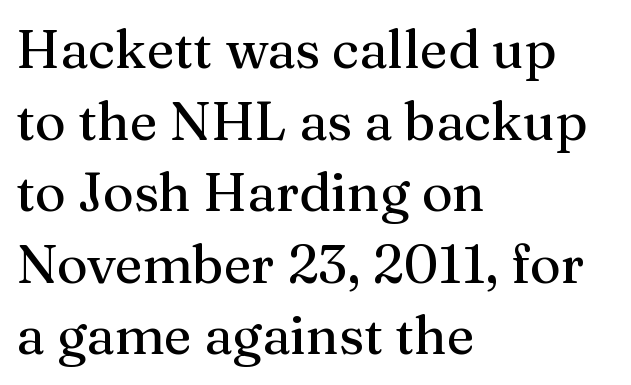
{"serif": "yes", "italic": "no", "width": "normal", "stroke_contrast": "medium", "x_height": "medium", "monospaced": "no", "underline": "no", "align": "left", "line_spacing": "normal", "line_spacing_ratio": 1.35, "letter_spacing": "normal", "letter_spacing_em": 0.0, "glyph_px": 53}
